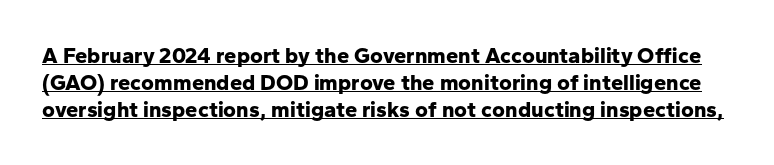
{"italic": "no", "bold": "yes", "underline": "yes", "line_spacing_ratio": 1.22, "letter_spacing": "normal", "letter_spacing_em": 0.0, "glyph_px": 22}
